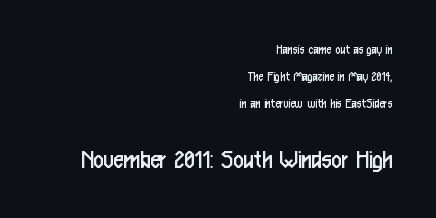
{"serif": "no", "italic": "no", "bold": "no", "weight": "regular", "width": "condensed", "stroke_contrast": "low", "x_height": "medium", "monospaced": "no", "underline": "no", "align": "right", "line_spacing": "loose", "line_spacing_ratio": 1.94, "letter_spacing": "normal", "letter_spacing_em": 0.0, "larger_block": "second", "size_ratio": 2.0, "glyph_px": 28}
